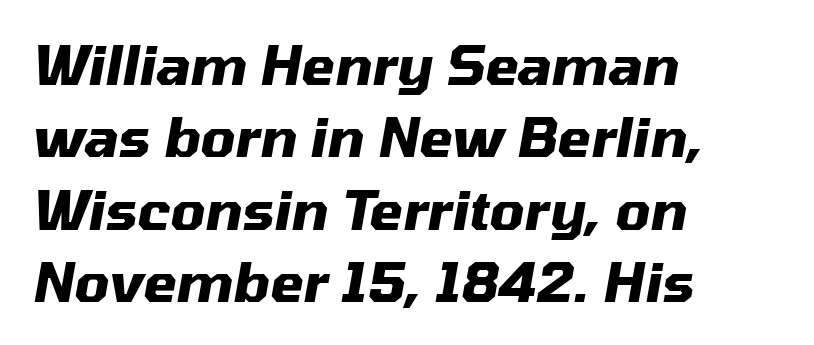
The image shows 54 px heavy type, italic (leaning right); set left-aligned, normal line spacing (1.34x), normal letter spacing, not underlined; medium stroke contrast and a medium x-height.
